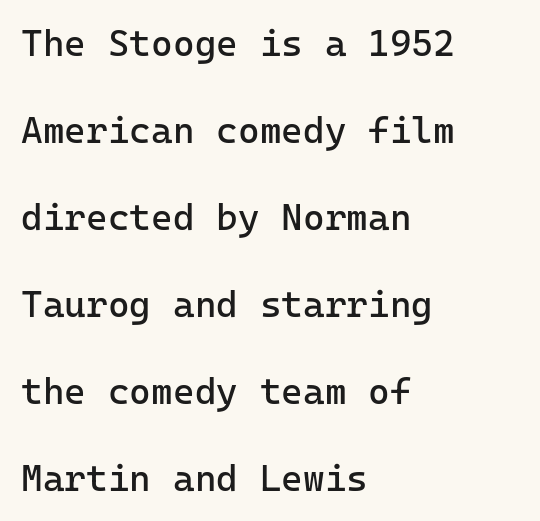
You could count columns in this text — the font is strictly monospaced. The letters carry no serifs — their stems end cleanly without finishing strokes. Stems and bowls with no extra thickness — not bold. The face used here is rendered with its standard letterfit. The block of text is sparse from top to bottom, with ample space between rows. Nope, not italic — everything's standing straight.
